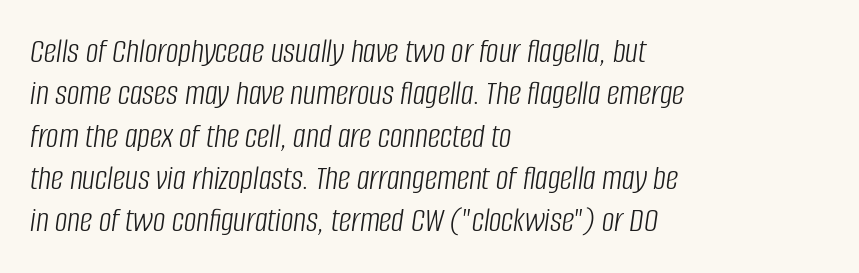
Q: Is the text bold? A: No.
Q: Is the text italic (slanted)? A: Yes, it leans right by about 8 degrees.
Q: Is the text underlined? A: No.
Q: How is the paragraph aligned? A: Left-aligned.
Q: Is the spacing between letters normal or unusually wide? A: Normal.
Q: Width (condensed, normal, or wide)? A: Condensed.
Q: Stroke contrast? A: Low.
Q: x-height? A: Large.
Q: Monospaced? A: No.
